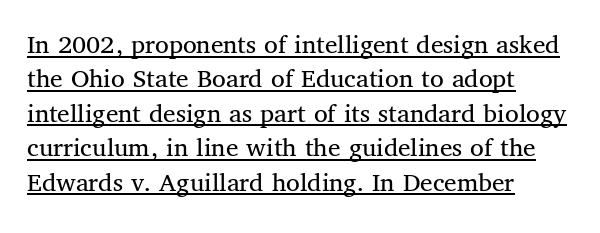
The image shows 28 px regular-weight serif type, upright; set left-aligned, line spacing 1.23x, normal letter spacing, underlined; medium stroke contrast and a medium x-height.
